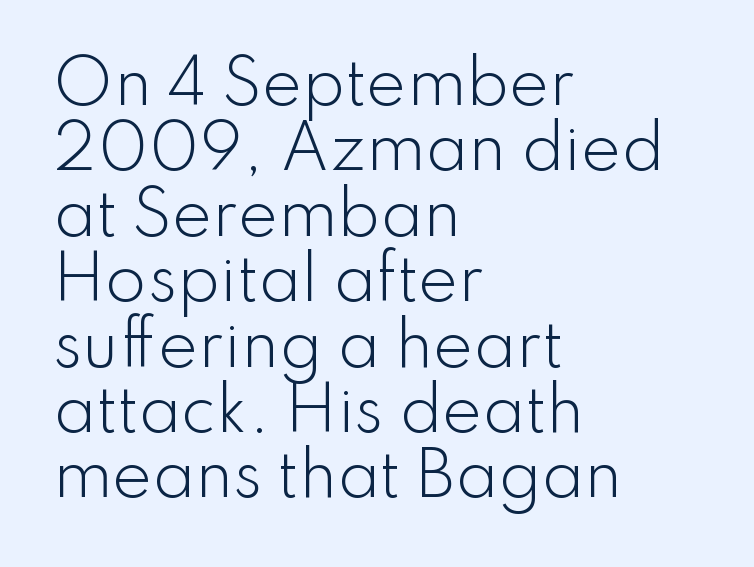
The image shows 60 px light sans-serif type, upright; set left-aligned, tight line spacing (1.09x), normal letter spacing, not underlined; low stroke contrast and a small x-height.
